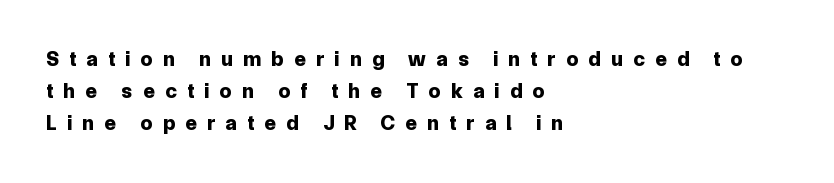
{"italic": "no", "bold": "yes", "underline": "no", "align": "left", "line_spacing": "normal", "line_spacing_ratio": 1.53, "letter_spacing": "wide", "letter_spacing_em": 0.5, "glyph_px": 21}
